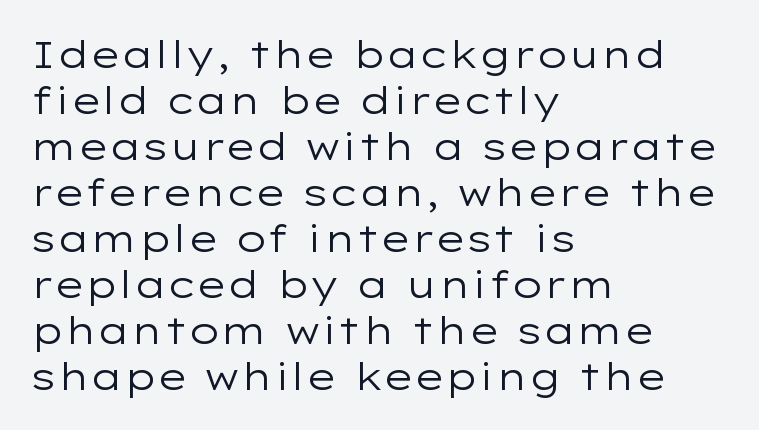
The image shows 38 px regular-weight, wide sans-serif type, upright; set left-aligned, line spacing 1.21x, normal letter spacing, not underlined; low stroke contrast and a medium x-height.
